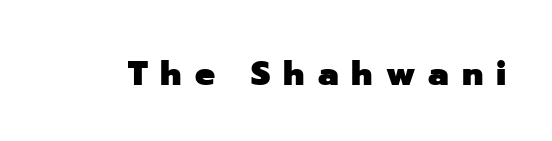
{"serif": "no", "italic": "no", "bold": "yes", "weight": "heavy", "width": "normal", "stroke_contrast": "low", "x_height": "medium", "monospaced": "no", "underline": "no", "letter_spacing": "wide", "letter_spacing_em": 0.37, "glyph_px": 35}
